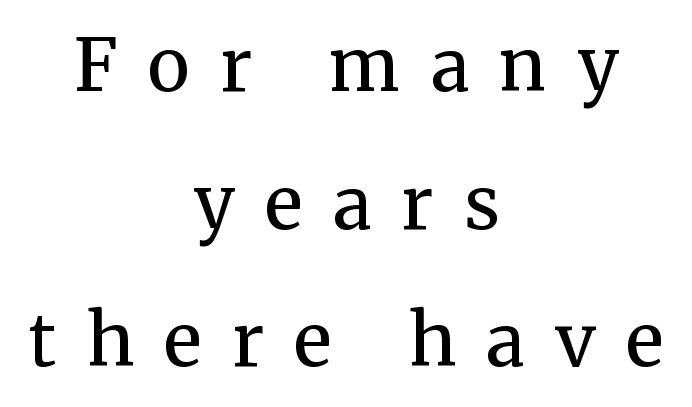
{"serif": "yes", "italic": "no", "bold": "no", "weight": "regular", "width": "normal", "stroke_contrast": "medium", "x_height": "medium", "monospaced": "no", "underline": "no", "align": "center", "line_spacing": "loose", "line_spacing_ratio": 1.91, "letter_spacing": "wide", "letter_spacing_em": 0.42, "glyph_px": 72}
